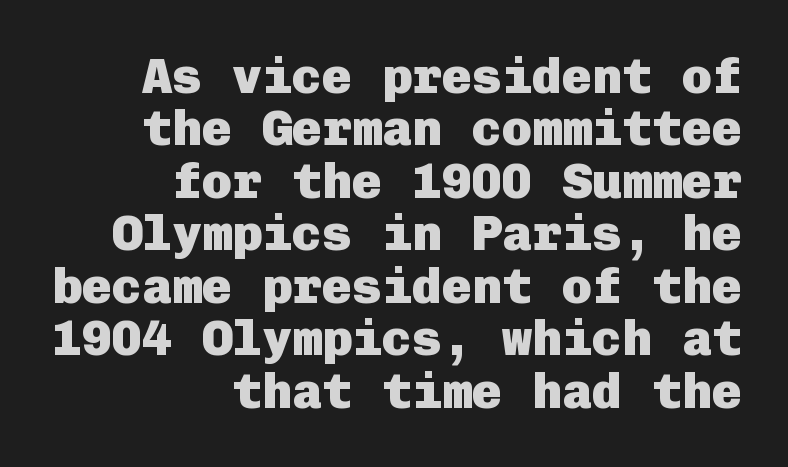
This sample uses plain, unmodified letter spacing. Italic? Not at all — the glyphs are vertical. Right-aligned paragraph, ragged on the left. You'd pick this weight for a headline — it's a proper bold.
